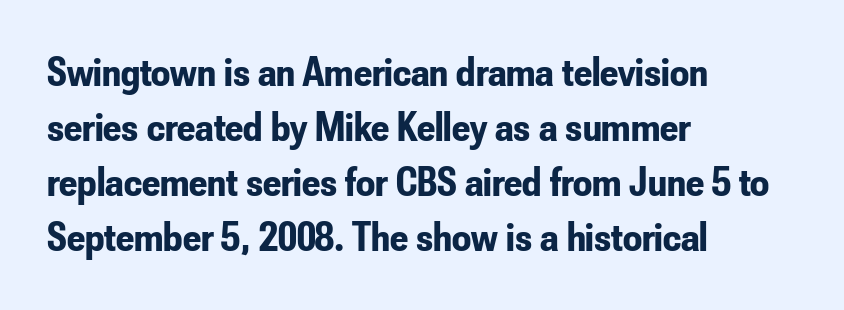
How would I describe the line gaps? Plain and ordinary. Nothing sits at the stroke ends, so this counts as sans-serif. Style check: upright. The setting favours the left margin, as ordinary paragraphs usually do. Each word holds together tightly as a unit, with standard inter-letter gaps. Do the characters align in a grid? No, the font is proportional.
